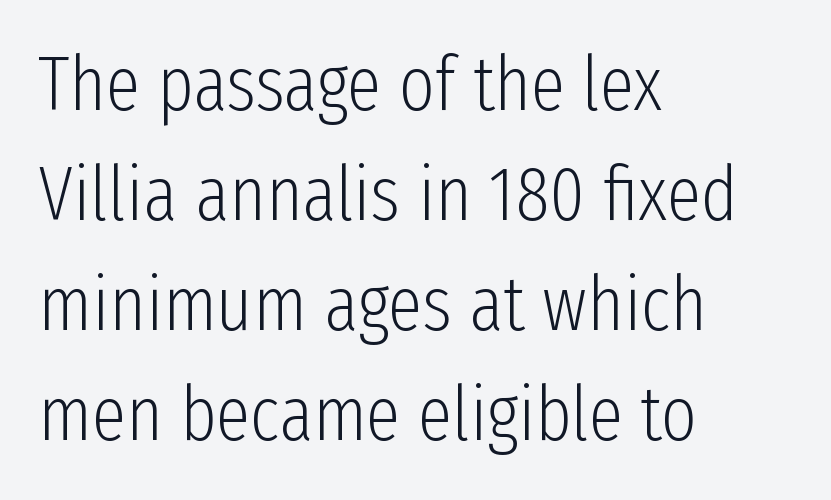
{"serif": "no", "italic": "no", "bold": "no", "weight": "light", "width": "condensed", "stroke_contrast": "low", "x_height": "medium", "monospaced": "no", "underline": "no", "align": "left", "line_spacing": "normal", "line_spacing_ratio": 1.43, "letter_spacing": "normal", "letter_spacing_em": 0.0, "glyph_px": 77}
